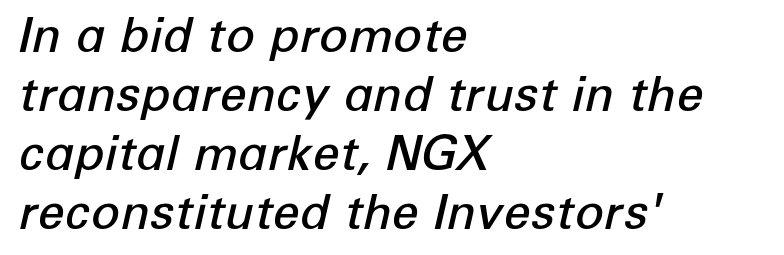
These lines are rendered in a variable-pitch font. Underlining? Definitely not there. Yep, that's italic — everything's leaning. Emphasis by weight is partial: semibold. This sample uses plain, unmodified letter spacing.
